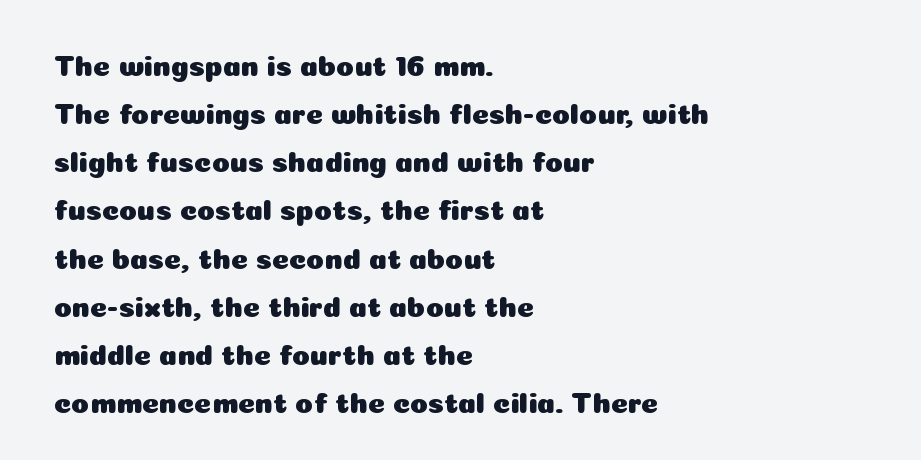
Whoever set this chose a conventional vertical rhythm. These lines are set flush left with a ragged right edge. Is this a fixed-width face? No — the glyphs have proportional, varying widths. You can tell it's not italic because the verticals are truly vertical. Classification — sans serif.
